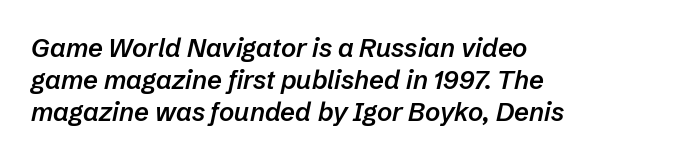
Q: Is the text bold? A: Semi-bold.
Q: Is the text italic (slanted)? A: Yes, it leans right by about 12 degrees.
Q: Is the text underlined? A: No.
Q: How is the paragraph aligned? A: Left-aligned.
Q: Is the spacing between letters normal or unusually wide? A: Normal.
